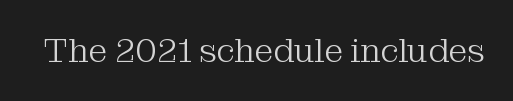
The image shows 34 px light serif type, upright; set normal letter spacing, not underlined; medium stroke contrast and a medium x-height.
